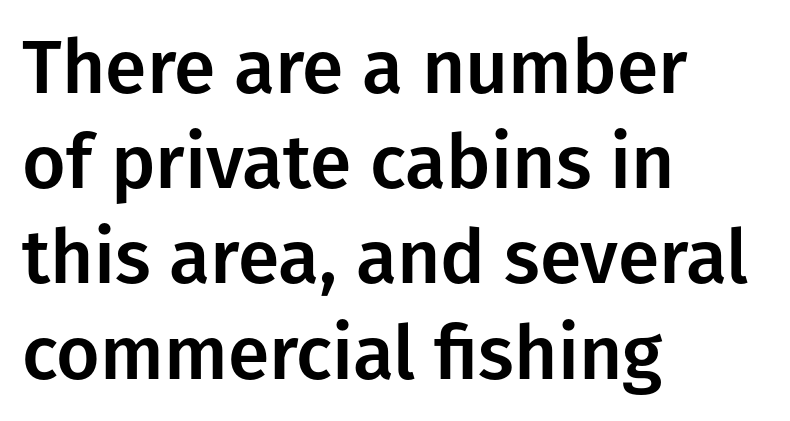
The image shows 75 px sans-serif type, upright; set left-aligned, normal line spacing (1.27x), normal letter spacing, not underlined; low stroke contrast and a medium x-height.
